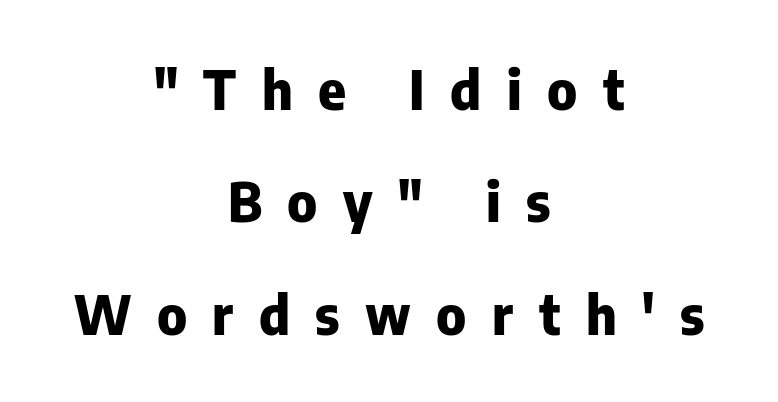
Italic: no, the glyphs are upright roman. Is the block centered? Yes — each line is placed symmetrically about the middle. Loose tracking; the words dissolve into strings of separated letters. You could not count columns in this text — the font is proportionally spaced. Classification — sans serif.
